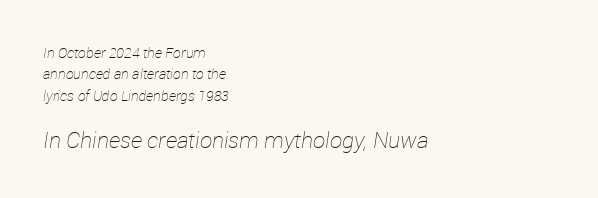
The image shows 22 px text type, italic (leaning right); set left-aligned, normal line spacing (1.52x), normal letter spacing, not underlined; the second (bottom) block is 1.57x larger.
